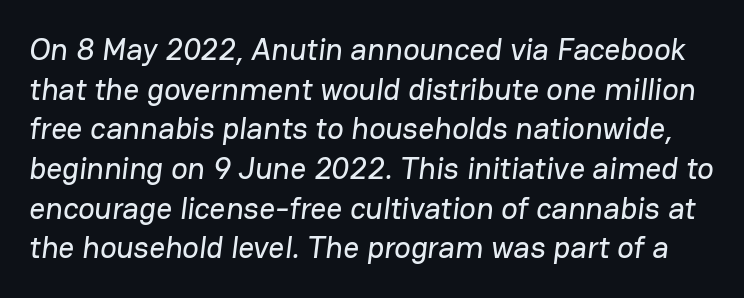
{"serif": "no", "width": "normal", "stroke_contrast": "low", "x_height": "medium", "monospaced": "no", "underline": "no", "line_spacing": "normal", "line_spacing_ratio": 1.28, "letter_spacing": "normal", "letter_spacing_em": 0.0, "glyph_px": 31}
